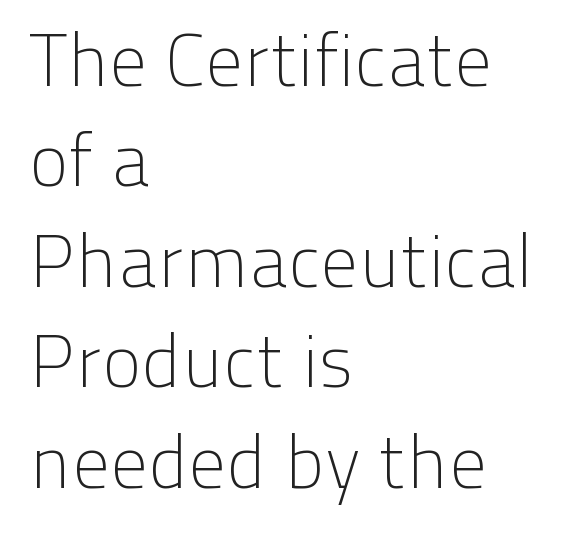
No heavy texture on the line: the type isn't bold. These lines are set flush left with a ragged right edge. The letters advance in unequal steps, a hallmark of proportional type. Plain, unruled lines of type. The face used here is rendered with its standard letterfit.
